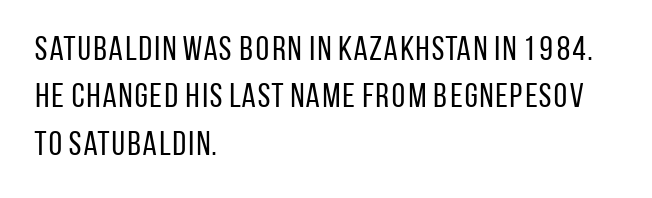
Q: Is the text bold? A: No.
Q: Is the text italic (slanted)? A: No, it is upright.
Q: Is the typeface a serif or a sans-serif typeface? A: Sans-serif.
Q: Is the text underlined? A: No.
Q: How is the paragraph aligned? A: Left-aligned.
Q: Is the spacing between letters normal or unusually wide? A: Normal.
Q: Is the spacing between lines tight, normal or loose? A: Normal.
Q: Width (condensed, normal, or wide)? A: Condensed.
Q: Stroke contrast? A: Low.
Q: x-height? A: Large.
Q: Monospaced? A: No.
